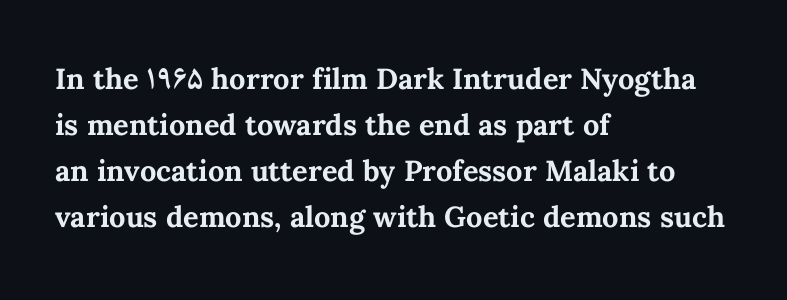
The image shows 29 px bold type, upright; set left-aligned, normal line spacing (1.59x), normal letter spacing, not underlined; medium stroke contrast and a medium x-height.
